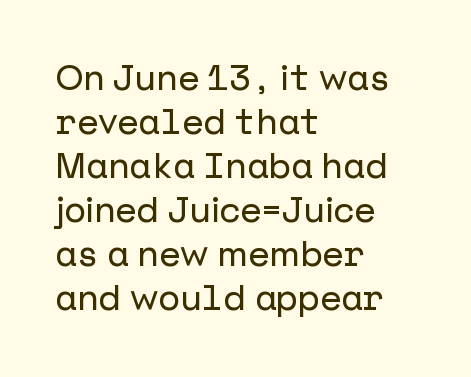
{"serif": "no", "italic": "no", "width": "normal", "stroke_contrast": "low", "x_height": "medium", "underline": "no", "align": "left", "line_spacing": "normal", "line_spacing_ratio": 1.26, "letter_spacing": "normal", "letter_spacing_em": 0.0, "glyph_px": 35}
